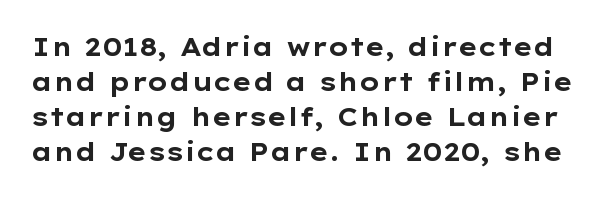
Q: Is the text bold? A: Yes.
Q: Is the text italic (slanted)? A: No, it is upright.
Q: Is the text underlined? A: No.
Q: Is the spacing between letters normal or unusually wide? A: Normal.
Q: Is the spacing between lines tight, normal or loose? A: Normal.
